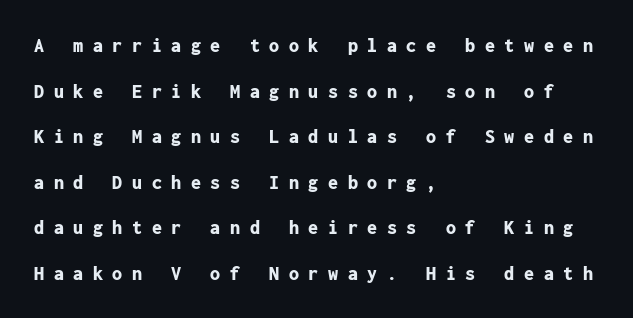
Baseline-to-baseline distance is far greater than the letter height. This is the regular roman posture of the typeface. Check under the words: just untouched page. How heavy is the stroke? Heavy — this is a bold. In terms of letterspacing, this is a distinctly airy, spread setting.
